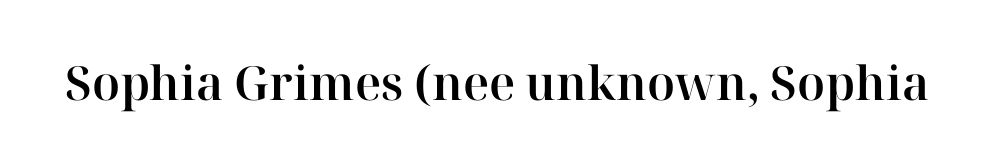
{"serif": "yes", "italic": "no", "width": "normal", "stroke_contrast": "high", "x_height": "medium", "monospaced": "no", "underline": "no", "letter_spacing": "normal", "letter_spacing_em": 0.0, "glyph_px": 47}
